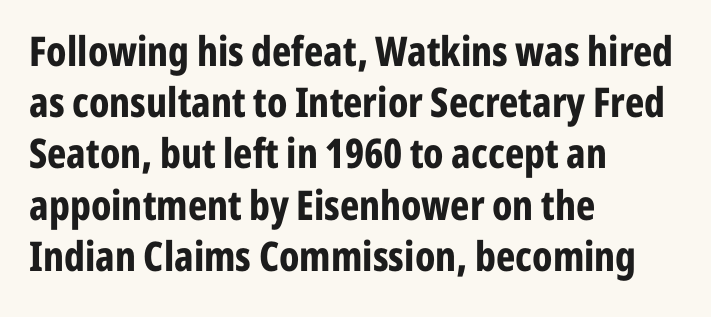
{"serif": "no", "italic": "no", "bold": "yes", "weight": "bold", "width": "condensed", "stroke_contrast": "low", "x_height": "medium", "monospaced": "no", "underline": "no", "align": "left", "line_spacing": "normal", "line_spacing_ratio": 1.25, "letter_spacing": "normal", "letter_spacing_em": 0.0, "glyph_px": 41}
